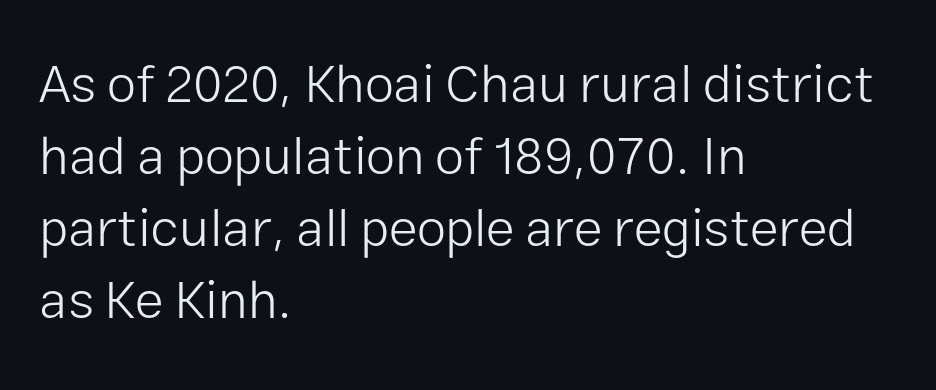
The image shows 53 px light sans-serif type, upright; set left-aligned, normal line spacing (1.36x), normal letter spacing, not underlined; low stroke contrast and a medium x-height.
